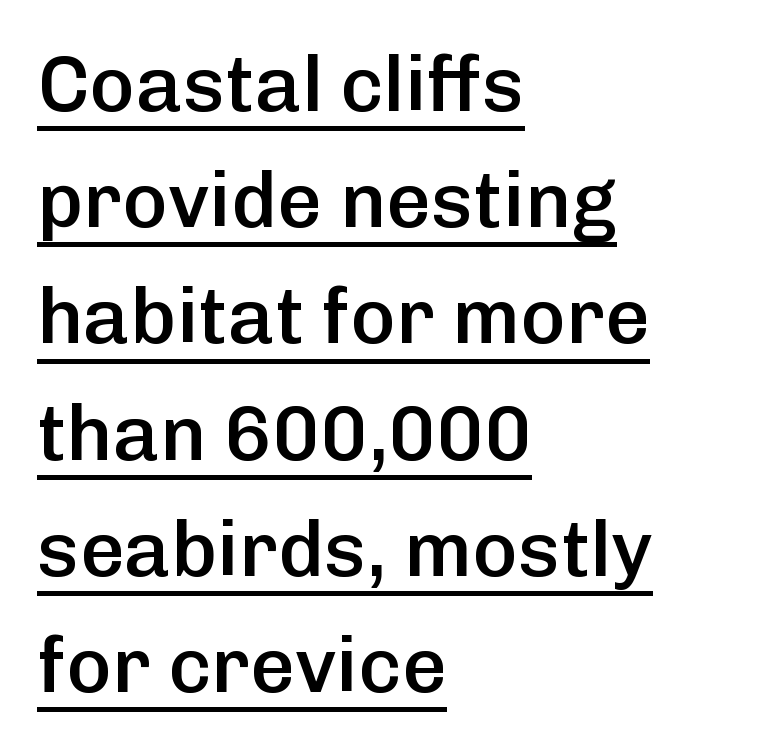
The image shows 78 px semibold sans-serif type, upright; set left-aligned, normal line spacing (1.49x), normal letter spacing, underlined; low stroke contrast and a medium x-height.
